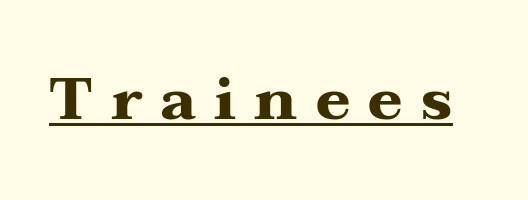
The image shows 59 px heavy, wide serif type, upright; set unusually wide letter spacing (+0.31 em), underlined; medium stroke contrast and a medium x-height.
